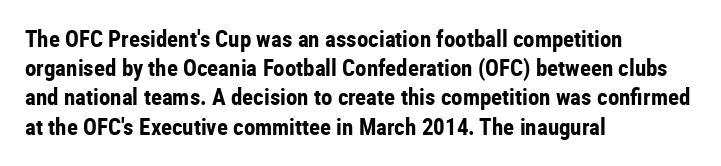
Is the block centered? No — it sits flush against the left margin. Strong, thick strokes mark this as bold type. Plain, unruled lines of type. Nothing unusual about the tracking: characters are spaced as the font intends. When letters stand straight like this, we call the style roman or upright. One glance says typical: line gaps are just what's usual.
